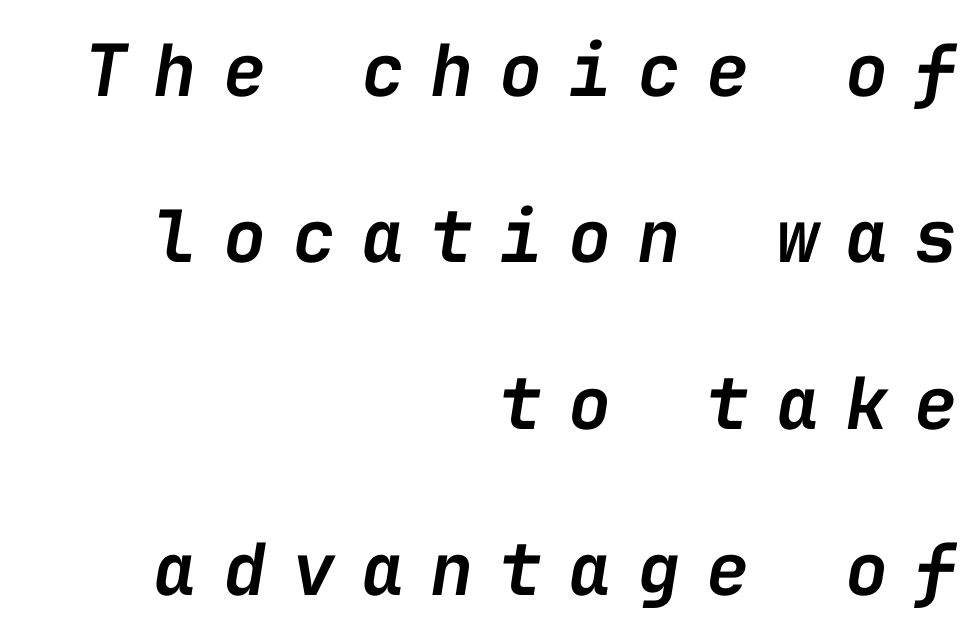
{"italic": "yes", "lean": "right", "slant_degrees": 9, "bold": "semi", "weight": "semibold", "width": "normal", "stroke_contrast": "low", "x_height": "medium", "monospaced": "yes", "underline": "no", "align": "right", "line_spacing": "loose", "line_spacing_ratio": 2.31, "letter_spacing": "wide", "letter_spacing_em": 0.36, "glyph_px": 72}
